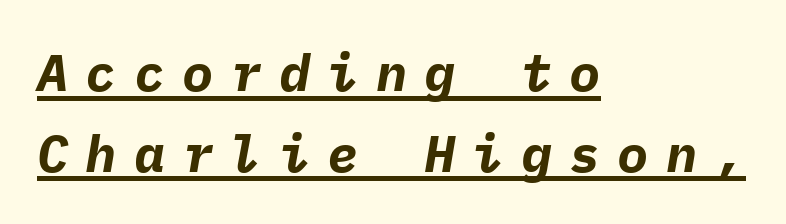
{"italic": "yes", "lean": "right", "slant_degrees": 9, "bold": "yes", "weight": "bold", "width": "normal", "stroke_contrast": "low", "x_height": "medium", "monospaced": "yes", "underline": "yes", "align": "left", "line_spacing": "normal", "line_spacing_ratio": 1.55, "letter_spacing": "wide", "letter_spacing_em": 0.33, "glyph_px": 52}
